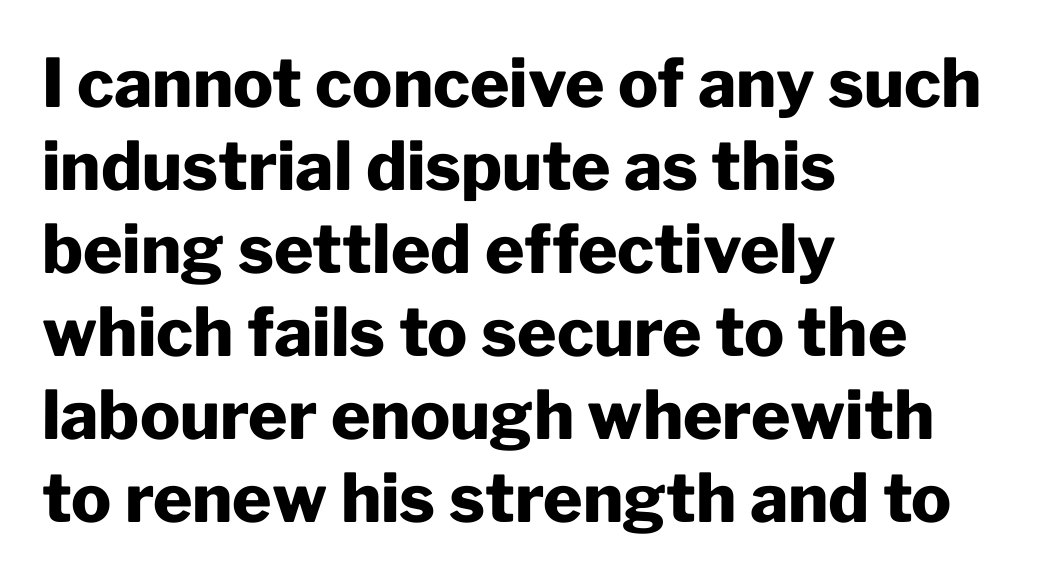
Q: Is the text bold? A: Yes.
Q: Is the text italic (slanted)? A: No, it is upright.
Q: Is the typeface a serif or a sans-serif typeface? A: Sans-serif.
Q: Is the text underlined? A: No.
Q: How is the paragraph aligned? A: Left-aligned.
Q: Is the spacing between letters normal or unusually wide? A: Normal.
Q: Width (condensed, normal, or wide)? A: Normal.
Q: Stroke contrast? A: Low.
Q: x-height? A: Medium.
Q: Monospaced? A: No.
